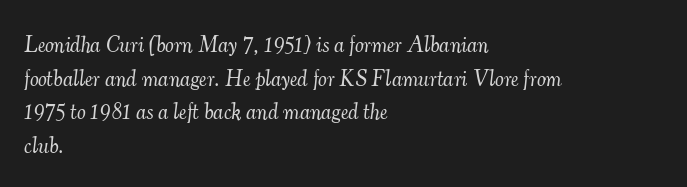
Vertical stems look standard width or narrower in stroke. Emphasis-style slanted type is in use. Caption: multi-line text, flush left, ragged right. Caption: standard tracking, unaltered. The rows are spaced the way most documents space them. The strip under each line holds only bare page.
